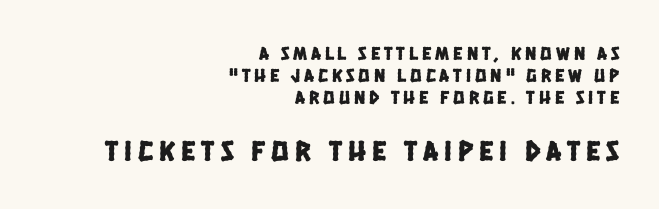
Here the glyphs are tracked loosely, breaking word shapes into spaced letters. Typesetter's note — lower block bumped up in size, upper block left smaller. Rule under the text: the space is simply empty. The passage is arranged like a letterhead date or caption credit — flush right.
